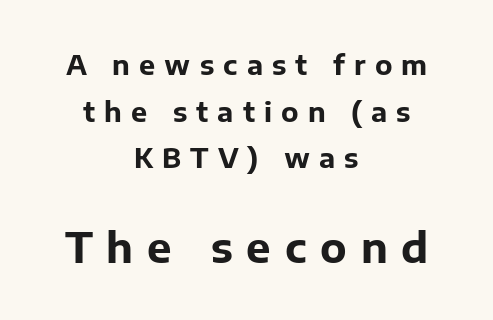
The typography opts for an upright posture over an oblique one. Neither beginnings nor endings align; midpoints do. You could only call the tracking loose — the letters float apart. The strokes are fattened all the way to bold. The space directly below the letters is spotless.
